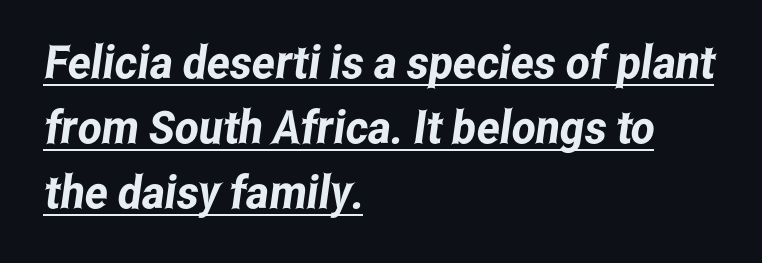
{"serif": "no", "width": "condensed", "stroke_contrast": "low", "x_height": "medium", "monospaced": "no", "underline": "yes", "align": "left", "line_spacing": "normal", "line_spacing_ratio": 1.41, "letter_spacing": "normal", "letter_spacing_em": 0.0, "glyph_px": 46}
